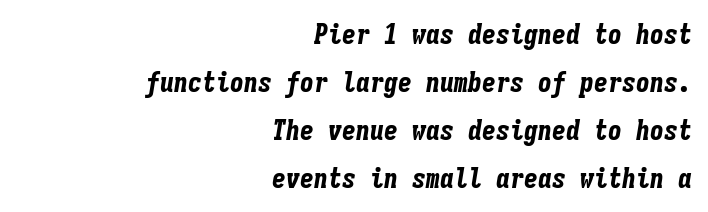
Q: Is the text bold? A: Yes.
Q: Is the text italic (slanted)? A: Yes, it leans right by about 9 degrees.
Q: Is the text underlined? A: No.
Q: How is the paragraph aligned? A: Right-aligned.
Q: Is the spacing between letters normal or unusually wide? A: Normal.
Q: Width (condensed, normal, or wide)? A: Condensed.
Q: Stroke contrast? A: Low.
Q: x-height? A: Medium.
Q: Monospaced? A: Yes.
